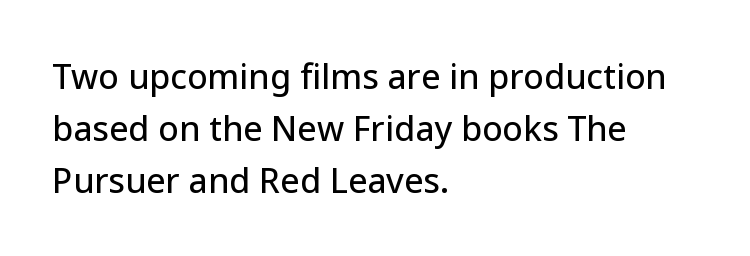
The image shows 34 px sans-serif type, upright; set left-aligned, normal line spacing (1.53x), normal letter spacing, not underlined; low stroke contrast and a medium x-height.
